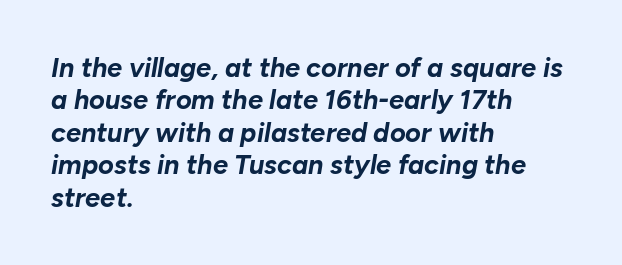
Q: Is the text bold? A: Yes.
Q: Is the text italic (slanted)? A: Yes, it leans right by about 10 degrees.
Q: Is the text underlined? A: No.
Q: How is the paragraph aligned? A: Left-aligned.
Q: Is the spacing between letters normal or unusually wide? A: Normal.
